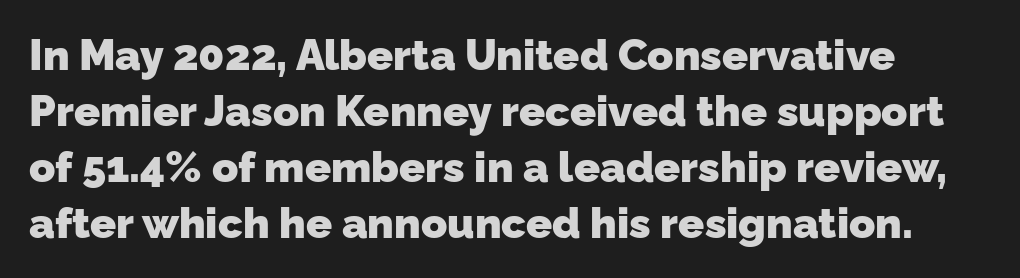
The image shows 43 px heavy sans-serif type; set normal line spacing (1.3x), normal letter spacing, not underlined; low stroke contrast and a medium x-height.
